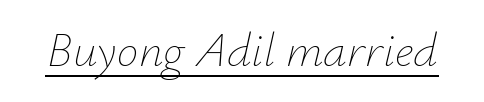
Q: Is the text bold? A: No.
Q: Is the text italic (slanted)? A: Yes, it leans right by about 12 degrees.
Q: Is the text underlined? A: Yes.
Q: Is the spacing between letters normal or unusually wide? A: Normal.
Q: Width (condensed, normal, or wide)? A: Normal.
Q: Stroke contrast? A: Low.
Q: x-height? A: Small.
Q: Monospaced? A: No.
